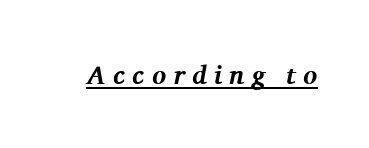
{"italic": "yes", "lean": "right", "slant_degrees": 11, "bold": "yes", "underline": "yes", "letter_spacing": "wide", "letter_spacing_em": 0.28, "glyph_px": 26}
